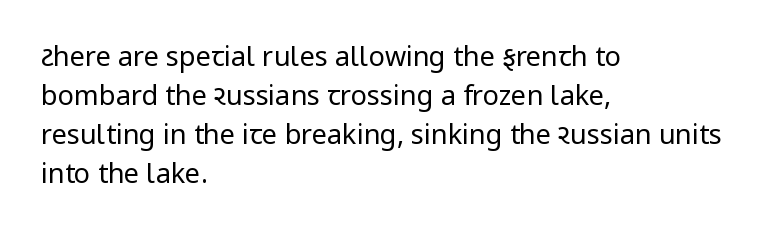
Nothing heavy about these letters — not bold at all. The block of text has a typical density, with ordinary space between rows. Posture: straight, roman, zero tilt. Quick note: underline off. The letterforms sit shoulder to shoulder at normal distance.
